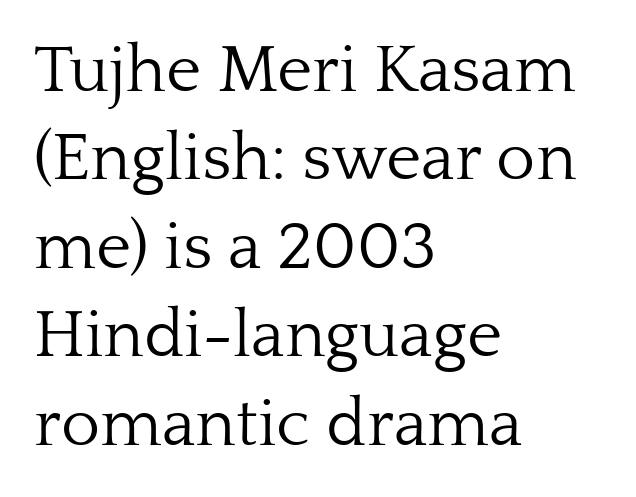
Q: Is the text bold? A: No.
Q: Is the text italic (slanted)? A: No, it is upright.
Q: Is the typeface a serif or a sans-serif typeface? A: Serif.
Q: Is the text underlined? A: No.
Q: How is the paragraph aligned? A: Left-aligned.
Q: Is the spacing between letters normal or unusually wide? A: Normal.
Q: Is the spacing between lines tight, normal or loose? A: Normal.
Q: Width (condensed, normal, or wide)? A: Normal.
Q: Stroke contrast? A: Low.
Q: x-height? A: Medium.
Q: Monospaced? A: No.
